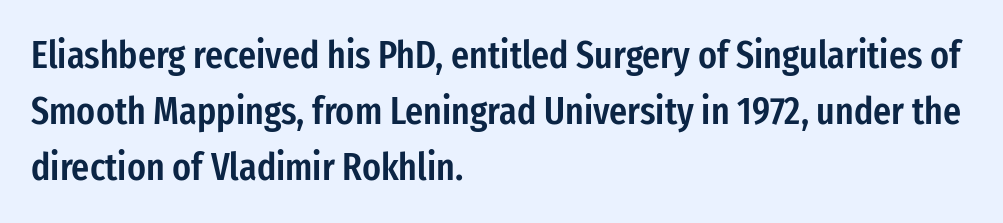
{"serif": "no", "italic": "no", "bold": "semi", "weight": "semibold", "width": "condensed", "stroke_contrast": "low", "x_height": "medium", "monospaced": "no", "underline": "no", "align": "left", "line_spacing": "normal", "line_spacing_ratio": 1.44, "letter_spacing": "normal", "letter_spacing_em": 0.0, "glyph_px": 39}
